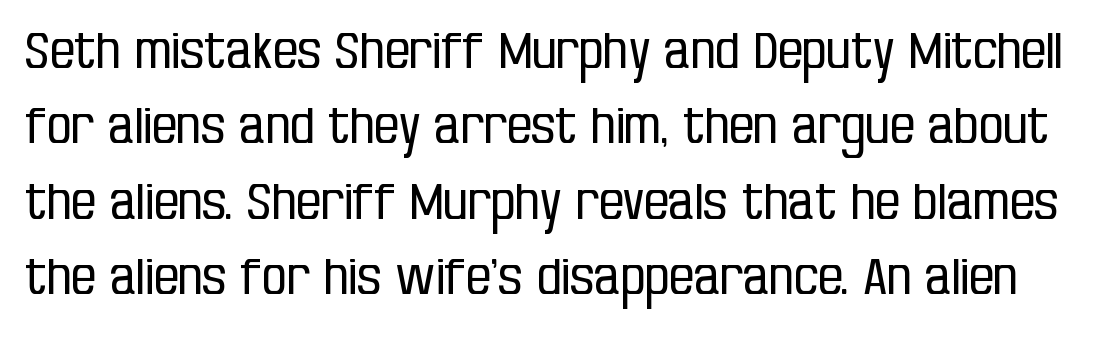
{"serif": "no", "italic": "no", "bold": "no", "weight": "regular", "width": "condensed", "stroke_contrast": "low", "x_height": "large", "monospaced": "no", "underline": "no", "line_spacing": "normal", "line_spacing_ratio": 1.54, "letter_spacing": "normal", "letter_spacing_em": 0.0, "glyph_px": 49}
